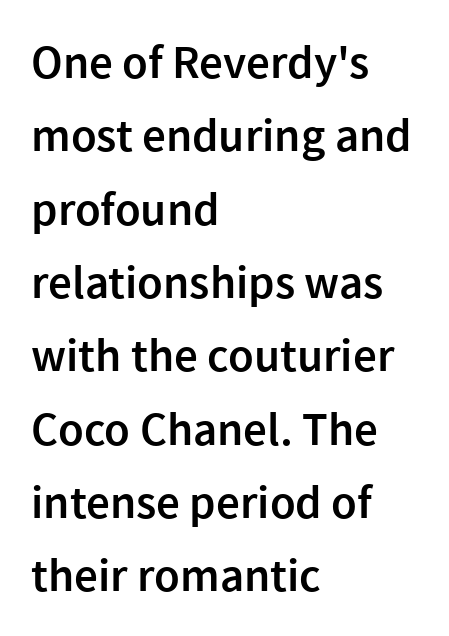
{"serif": "no", "italic": "no", "bold": "semi", "weight": "semibold", "width": "normal", "x_height": "medium", "monospaced": "no", "underline": "no", "align": "left", "line_spacing": "normal", "line_spacing_ratio": 1.56, "letter_spacing": "normal", "letter_spacing_em": 0.0, "glyph_px": 47}
